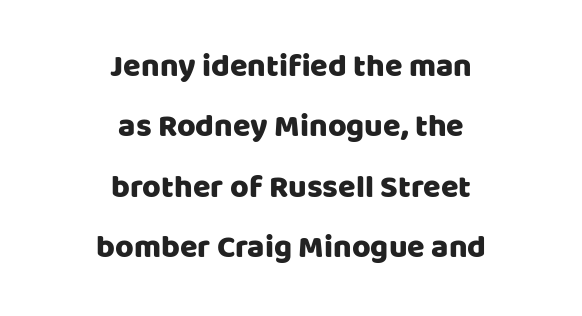
The image shows 32 px sans-serif type, upright; set centered, line spacing 1.89x, normal letter spacing, not underlined; low stroke contrast and a large x-height.
